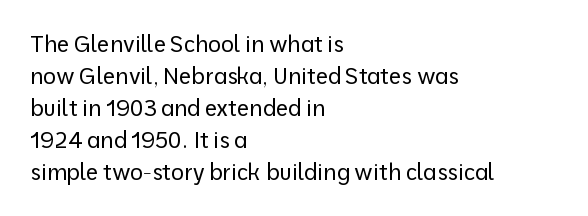
Q: Is the text bold? A: No.
Q: Is the text italic (slanted)? A: No, it is upright.
Q: Is the text underlined? A: No.
Q: How is the paragraph aligned? A: Left-aligned.
Q: Is the spacing between letters normal or unusually wide? A: Normal.
Q: Is the spacing between lines tight, normal or loose? A: Normal.
